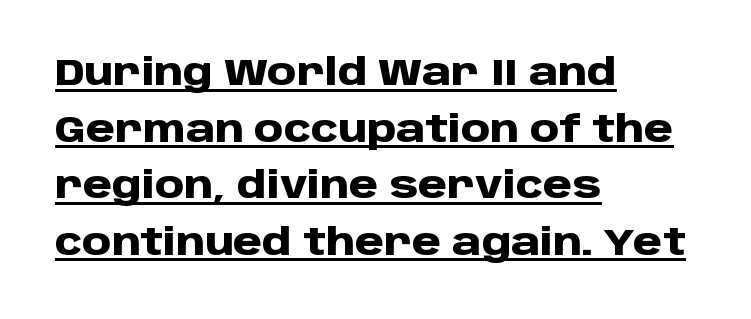
The image shows 37 px heavy sans-serif type, upright; set left-aligned, normal line spacing (1.53x), normal letter spacing, underlined; low stroke contrast and a large x-height.
